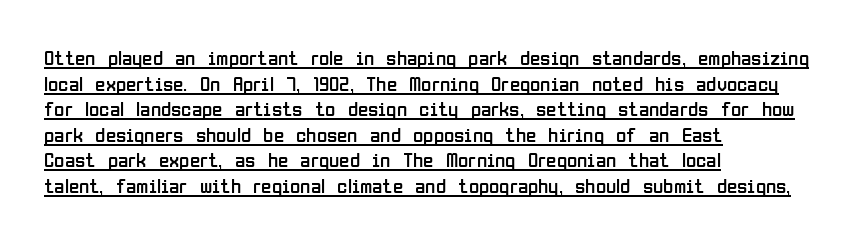
Q: Is the text bold? A: No.
Q: Is the text italic (slanted)? A: No, it is upright.
Q: Is the text underlined? A: Yes.
Q: How is the paragraph aligned? A: Left-aligned.
Q: Is the spacing between letters normal or unusually wide? A: Normal.
